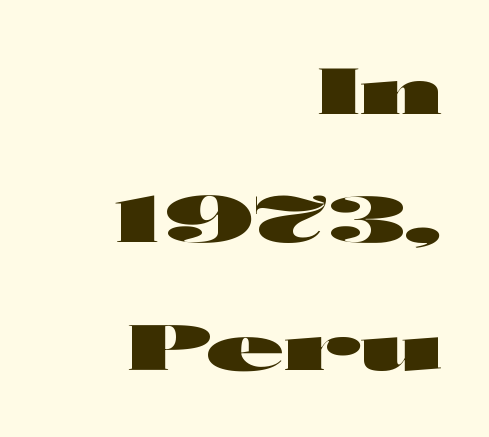
The image shows 63 px heavy, wide sans-serif type, upright; set right-aligned, loose line spacing (2.03x), normal letter spacing, not underlined; high stroke contrast and a medium x-height.
